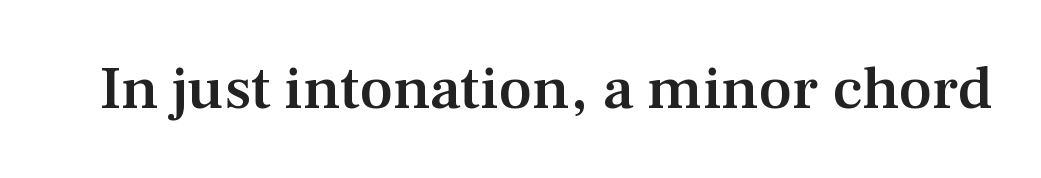
The image shows 61 px semibold serif type, upright; set normal letter spacing, not underlined; medium stroke contrast and a medium x-height.
